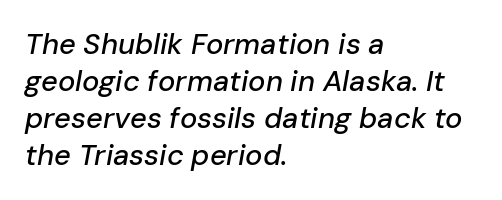
{"italic": "yes", "lean": "right", "slant_degrees": 10, "width": "normal", "stroke_contrast": "low", "x_height": "medium", "monospaced": "no", "underline": "no", "align": "left", "line_spacing": "normal", "line_spacing_ratio": 1.28, "letter_spacing": "normal", "letter_spacing_em": 0.0, "glyph_px": 29}
